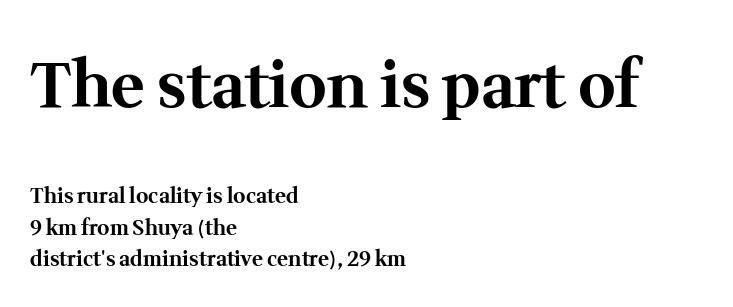
Q: Is the text bold? A: Yes.
Q: Is the text italic (slanted)? A: No, it is upright.
Q: Is the typeface a serif or a sans-serif typeface? A: Serif.
Q: Is the text underlined? A: No.
Q: How is the paragraph aligned? A: Left-aligned.
Q: Is the spacing between letters normal or unusually wide? A: Normal.
Q: Is the spacing between lines tight, normal or loose? A: Normal.
Q: Which block of text is set in a larger size, the first (top) or the second (bottom)? A: The first (top) one.
Q: Width (condensed, normal, or wide)? A: Normal.
Q: Stroke contrast? A: Medium.
Q: x-height? A: Medium.
Q: Monospaced? A: No.
